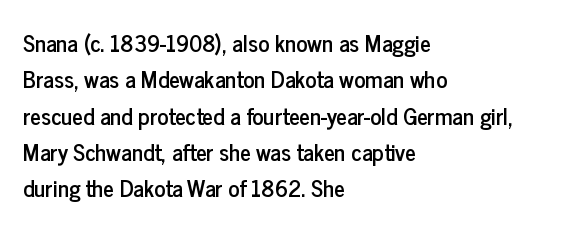
The image shows 23 px text type, upright; set left-aligned, normal line spacing (1.58x), normal letter spacing, not underlined.
